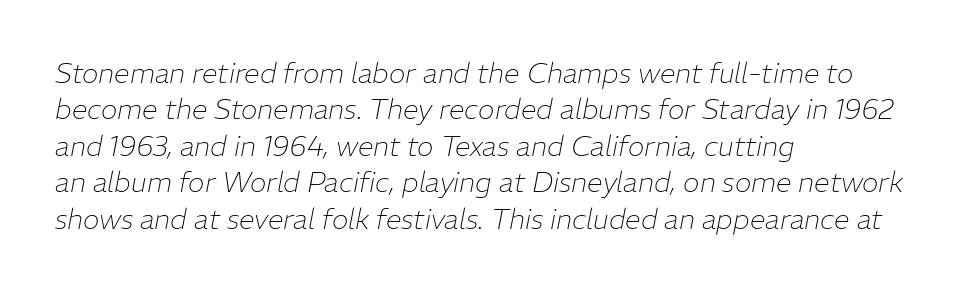
The image shows 28 px thin type, italic (leaning right); set left-aligned, normal line spacing (1.3x), normal letter spacing, not underlined; low stroke contrast and a medium x-height.
